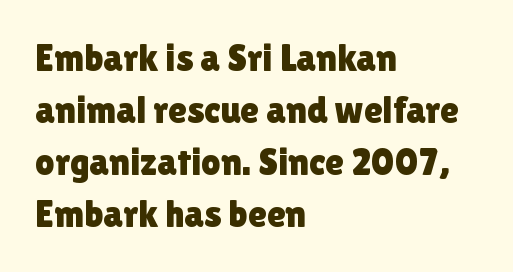
The image shows 38 px sans-serif type, upright; set left-aligned, normal line spacing (1.37x), normal letter spacing, not underlined; a medium x-height.
